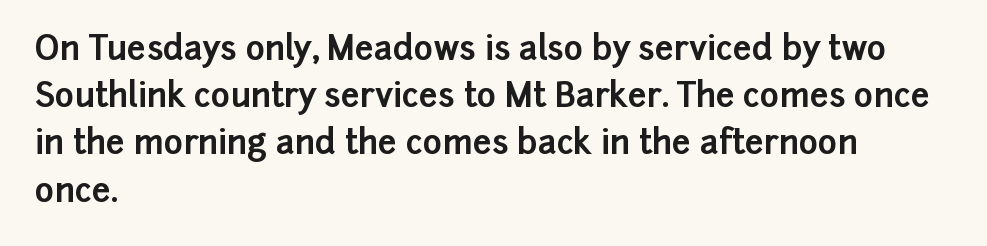
Q: Is the text bold? A: Yes.
Q: Is the text italic (slanted)? A: No, it is upright.
Q: Is the typeface a serif or a sans-serif typeface? A: Sans-serif.
Q: Is the text underlined? A: No.
Q: How is the paragraph aligned? A: Left-aligned.
Q: Is the spacing between letters normal or unusually wide? A: Normal.
Q: Is the spacing between lines tight, normal or loose? A: Normal.
Q: Width (condensed, normal, or wide)? A: Normal.
Q: Stroke contrast? A: Low.
Q: x-height? A: Medium.
Q: Monospaced? A: No.
